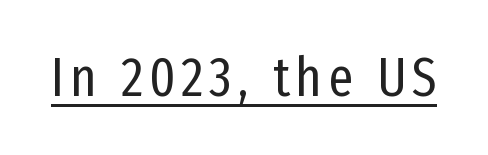
Q: Is the text bold? A: No.
Q: Is the text italic (slanted)? A: No, it is upright.
Q: Is the typeface a serif or a sans-serif typeface? A: Sans-serif.
Q: Is the text underlined? A: Yes.
Q: Width (condensed, normal, or wide)? A: Condensed.
Q: Stroke contrast? A: Low.
Q: x-height? A: Medium.
Q: Monospaced? A: No.
